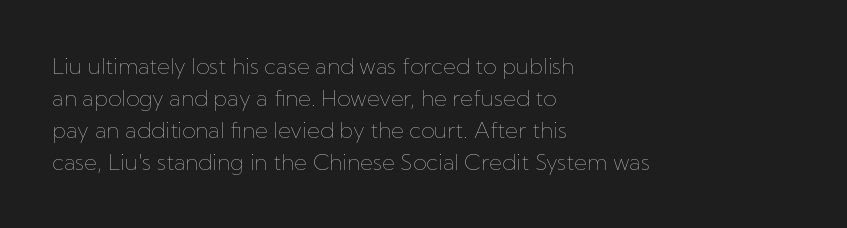
Q: Is the text bold? A: No.
Q: Is the text italic (slanted)? A: No, it is upright.
Q: Is the text underlined? A: No.
Q: How is the paragraph aligned? A: Left-aligned.
Q: Is the spacing between letters normal or unusually wide? A: Normal.
Q: Is the spacing between lines tight, normal or loose? A: Normal.
